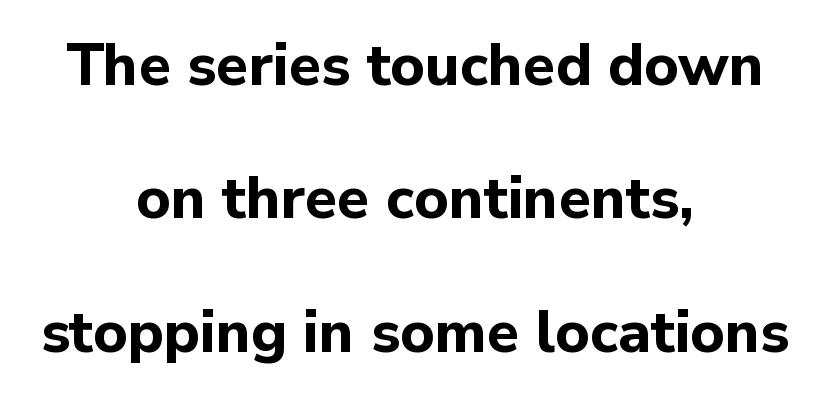
The specimen omits any rule beneath the text block's lines. The lines are quadded center. Designer's note — italics off, roman on. Nope, no serifs anywhere on these letters. Set as a true bold cut, around the 700 mark. Tracking here is standard; glyphs follow each other at the usual distance.
